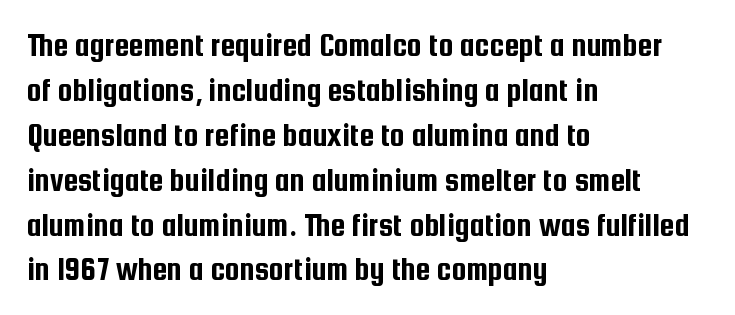
{"serif": "no", "italic": "no", "width": "condensed", "stroke_contrast": "low", "x_height": "medium", "monospaced": "no", "underline": "no", "align": "left", "line_spacing": "normal", "line_spacing_ratio": 1.36, "letter_spacing": "normal", "letter_spacing_em": 0.0, "glyph_px": 33}
